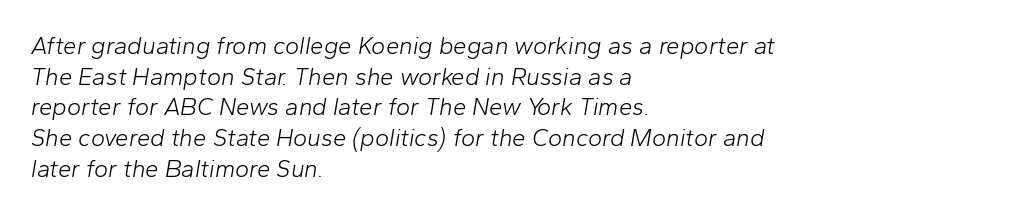
{"italic": "yes", "lean": "right", "slant_degrees": 10, "bold": "no", "underline": "no", "align": "left", "line_spacing": "normal", "line_spacing_ratio": 1.28, "letter_spacing": "normal", "letter_spacing_em": 0.0, "glyph_px": 24}
